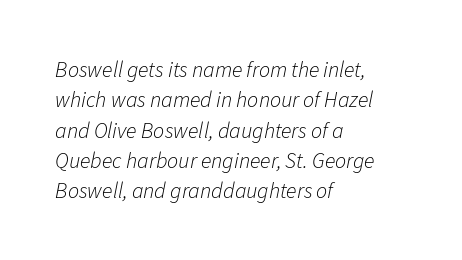
Q: Is the text bold? A: No.
Q: Is the text italic (slanted)? A: Yes, it leans right by about 11 degrees.
Q: Is the text underlined? A: No.
Q: How is the paragraph aligned? A: Left-aligned.
Q: Is the spacing between letters normal or unusually wide? A: Normal.
Q: Is the spacing between lines tight, normal or loose? A: Normal.
